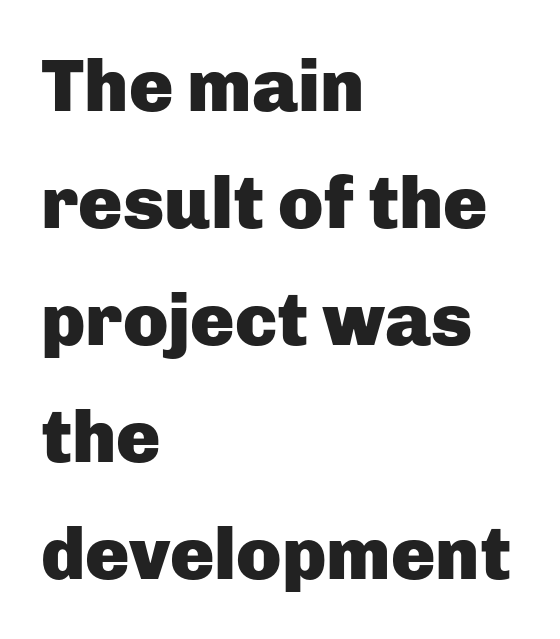
If you measured baseline to baseline, you'd find a middling distance. The glyphs have the mass of a bold cut. Letterform terminals end flat and unadorned throughout the passage. The rendering anchors every line to the left-hand side.
